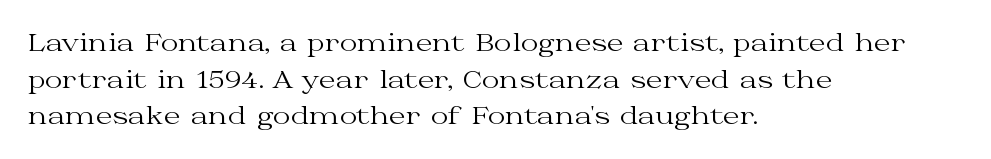
The image shows 24 px text type, upright; set left-aligned, normal line spacing (1.53x), normal letter spacing, not underlined.
